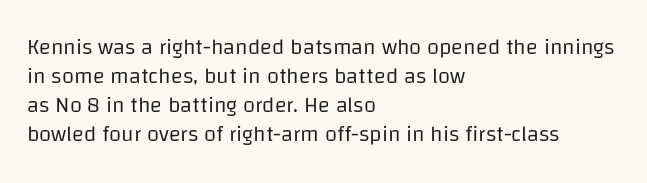
Q: Is the text bold? A: No.
Q: Is the text italic (slanted)? A: No, it is upright.
Q: Is the text underlined? A: No.
Q: How is the paragraph aligned? A: Left-aligned.
Q: Is the spacing between letters normal or unusually wide? A: Normal.
Q: Is the spacing between lines tight, normal or loose? A: Normal.
